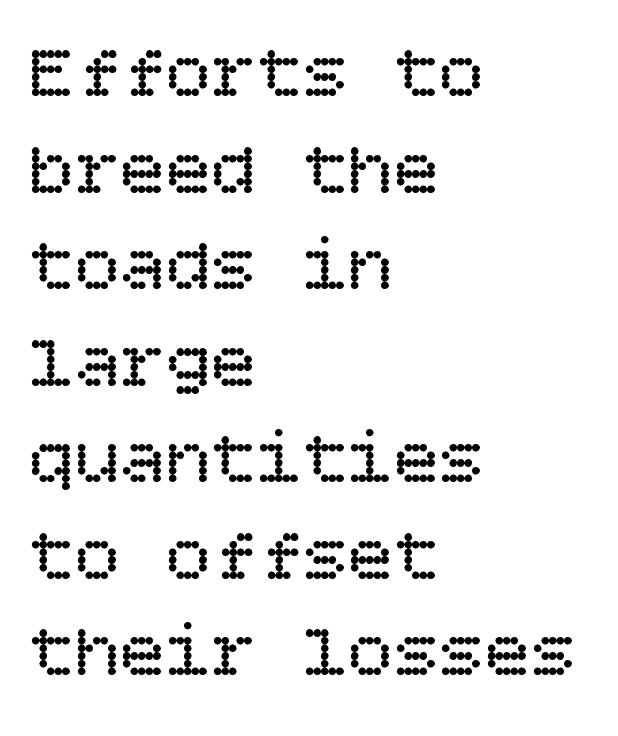
Do the letters lean? They stand straight. This sample keeps an unexceptional amount of space between lines. The horizontal fit of the characters is conventional and even. On a weight scale, this lands at 450 or below.
